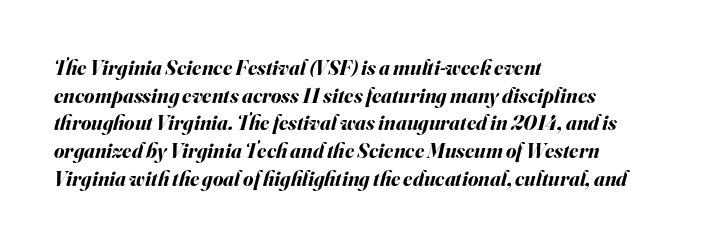
Q: Is the text bold? A: Yes.
Q: Is the text italic (slanted)? A: Yes, it leans right by about 16 degrees.
Q: Is the text underlined? A: No.
Q: How is the paragraph aligned? A: Left-aligned.
Q: Is the spacing between letters normal or unusually wide? A: Normal.
Q: Is the spacing between lines tight, normal or loose? A: Normal.
